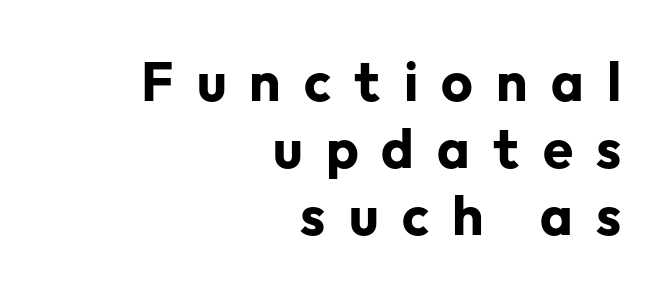
The image shows 55 px bold sans-serif type, upright; set right-aligned, line spacing 1.22x, unusually wide letter spacing (+0.42 em), not underlined; low stroke contrast and a medium x-height.
